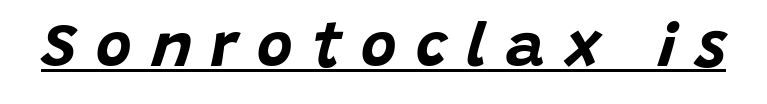
The words here are underlined. These lines have a slow, spaced-out rhythm from letter to letter. How heavy is the stroke? Heavy — this is a bold. Is this a fixed-width face? No — the glyphs have proportional, varying widths.
